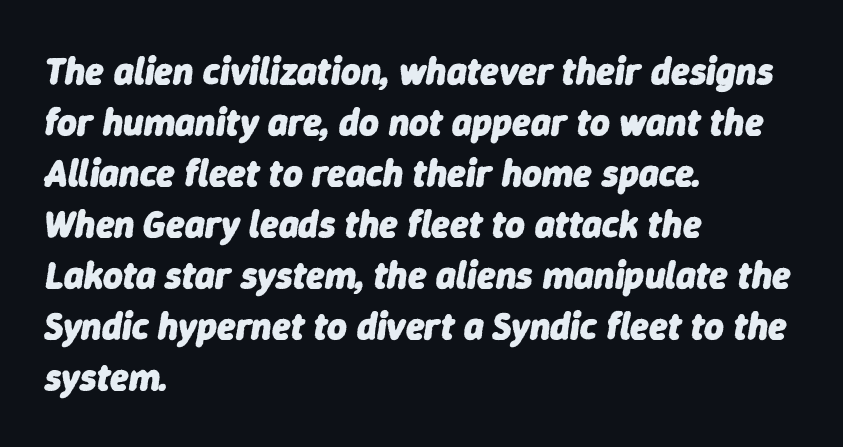
Q: Is the text bold? A: Yes.
Q: Is the text italic (slanted)? A: Yes, it leans right by about 9 degrees.
Q: Is the text underlined? A: No.
Q: How is the paragraph aligned? A: Left-aligned.
Q: Is the spacing between letters normal or unusually wide? A: Normal.
Q: Is the spacing between lines tight, normal or loose? A: Normal.
Q: Width (condensed, normal, or wide)? A: Normal.
Q: Stroke contrast? A: Low.
Q: x-height? A: Medium.
Q: Monospaced? A: No.
